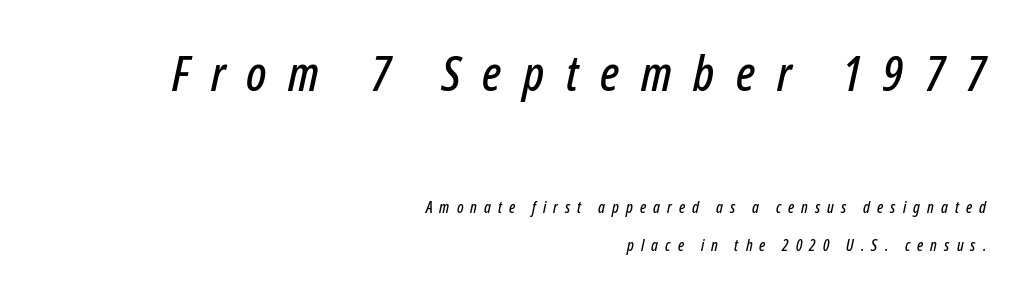
Q: Is the text italic (slanted)? A: Yes, it leans right by about 12 degrees.
Q: Is the text underlined? A: No.
Q: How is the paragraph aligned? A: Right-aligned.
Q: Is the spacing between letters normal or unusually wide? A: Unusually wide.
Q: Is the spacing between lines tight, normal or loose? A: Loose.
Q: Which block of text is set in a larger size, the first (top) or the second (bottom)? A: The first (top) one.
Q: Width (condensed, normal, or wide)? A: Condensed.
Q: Stroke contrast? A: Low.
Q: x-height? A: Medium.
Q: Monospaced? A: No.
